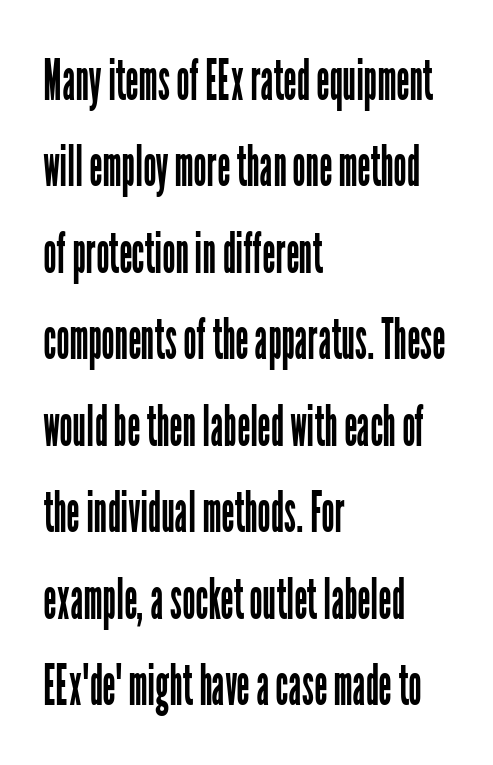
{"serif": "no", "italic": "no", "bold": "no", "weight": "regular", "width": "condensed", "stroke_contrast": "low", "x_height": "medium", "monospaced": "no", "underline": "no", "align": "left", "line_spacing": "normal", "line_spacing_ratio": 1.49, "letter_spacing": "normal", "letter_spacing_em": 0.0, "glyph_px": 58}
